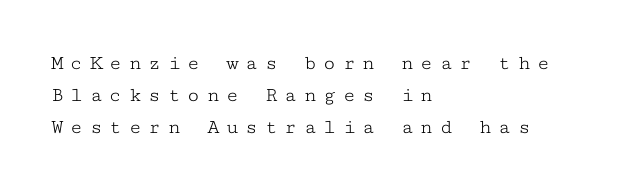
Does the leading feel generous? No, just average. Do the letters lean? They stand straight. Only glyphs here, with clear space below each row. Is the letter spacing exaggerated? Yes — the characters are pushed far apart.
